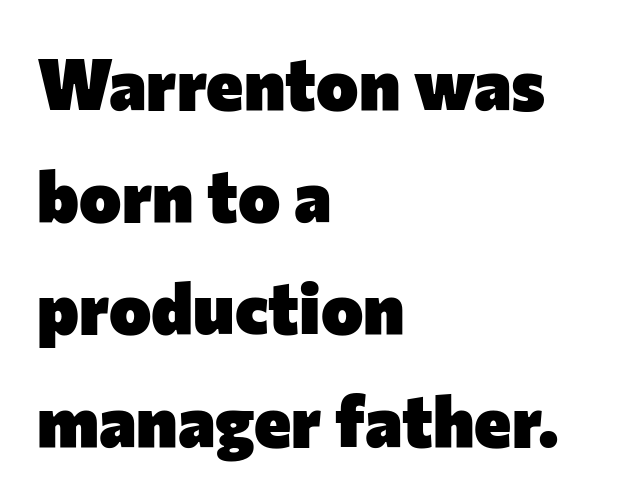
The image shows 71 px heavy sans-serif type, upright; set left-aligned, normal line spacing (1.58x), normal letter spacing, not underlined; low stroke contrast and a medium x-height.
